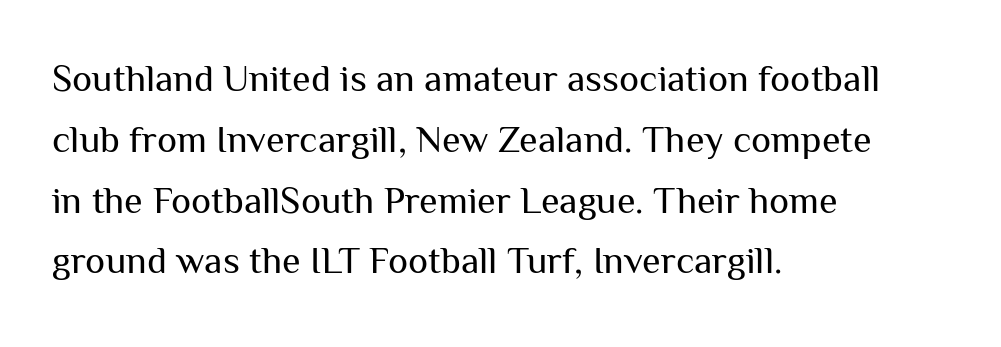
Heaviness? Minimal to ordinary, like unemphasized prose. No extra tracking has been applied to these lines. No italicization has been applied; the sample stays upright. The string is rendered with underlining switched off. The letters carry no serifs — their stems end cleanly without finishing strokes. Left-aligned paragraph, ragged on the right.
